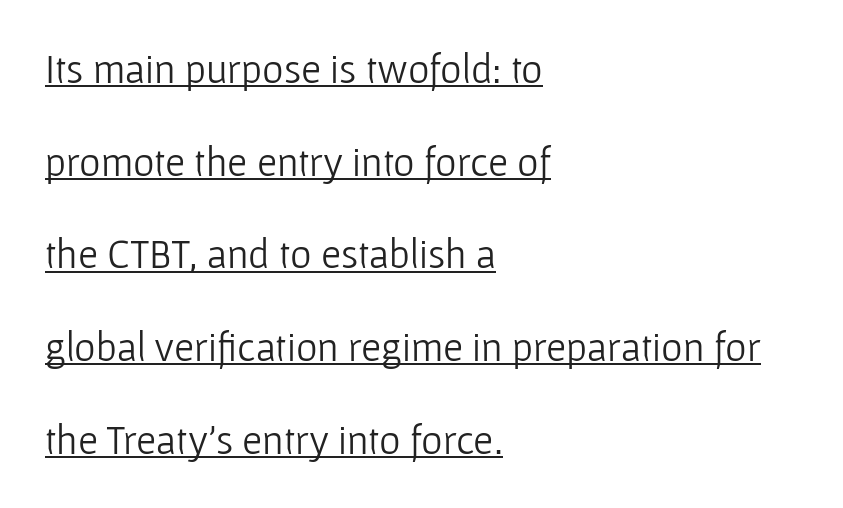
{"serif": "no", "italic": "no", "bold": "no", "weight": "light", "width": "normal", "stroke_contrast": "low", "x_height": "medium", "monospaced": "no", "underline": "yes", "align": "left", "line_spacing": "loose", "line_spacing_ratio": 2.26, "letter_spacing": "normal", "letter_spacing_em": 0.0, "glyph_px": 41}
